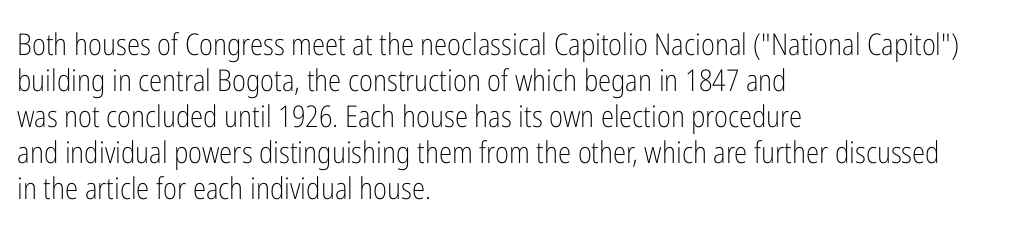
The image shows 30 px light, condensed sans-serif type, upright; set left-aligned, line spacing 1.2x, normal letter spacing, not underlined; low stroke contrast and a medium x-height.
